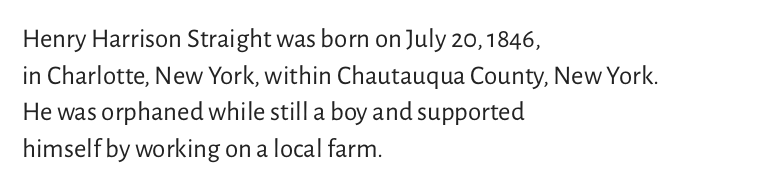
Q: Is the text bold? A: No.
Q: Is the text italic (slanted)? A: No, it is upright.
Q: Is the text underlined? A: No.
Q: How is the paragraph aligned? A: Left-aligned.
Q: Is the spacing between letters normal or unusually wide? A: Normal.
Q: Is the spacing between lines tight, normal or loose? A: Normal.
